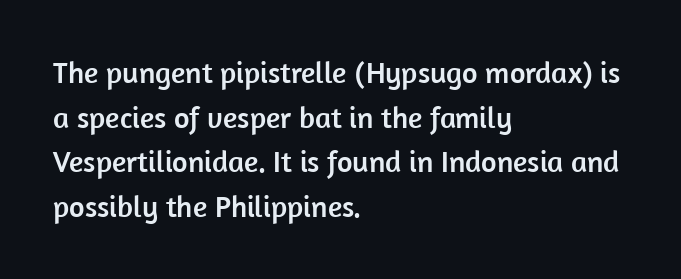
Does the copy run flush right? No — it runs flush left. A typesetter would call this leading conventional body-copy spacing. Lines of text with bare space underneath. The font family rendered here belongs to the sans-serif group. Varying glyph widths throughout — classic text-font behaviour.
